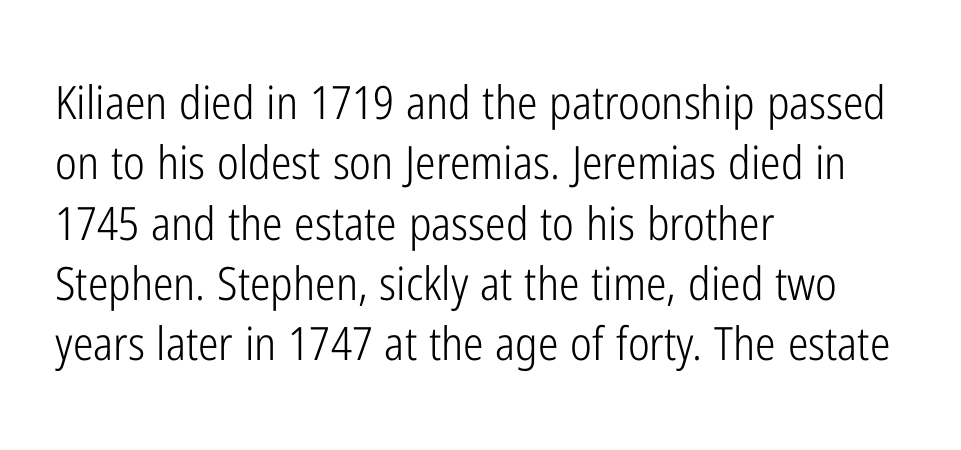
The image shows 46 px light, condensed sans-serif type, upright; set left-aligned, normal line spacing (1.31x), normal letter spacing, not underlined; low stroke contrast and a medium x-height.
